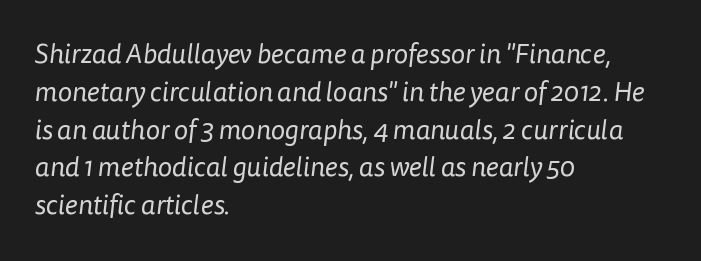
The image shows 27 px text type; set left-aligned, normal line spacing (1.4x), normal letter spacing, not underlined.
